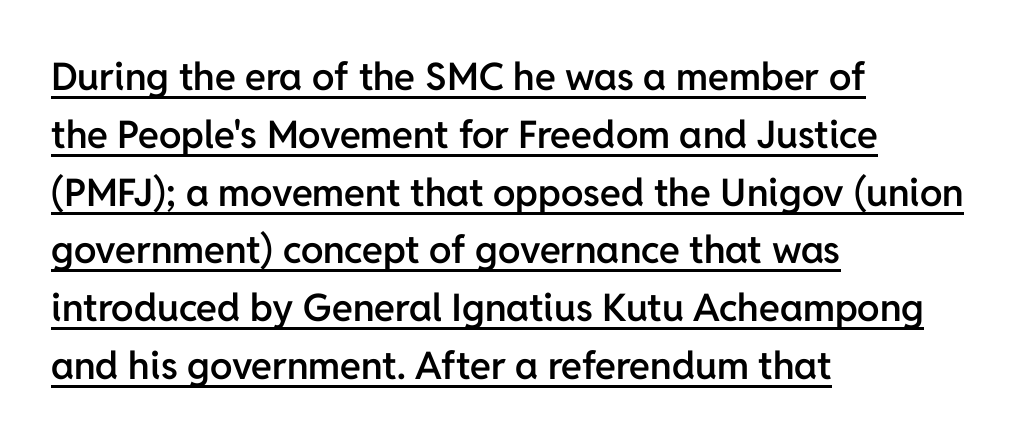
The image shows 38 px semibold sans-serif type, upright; set left-aligned, normal line spacing (1.52x), normal letter spacing, underlined; low stroke contrast and a medium x-height.
